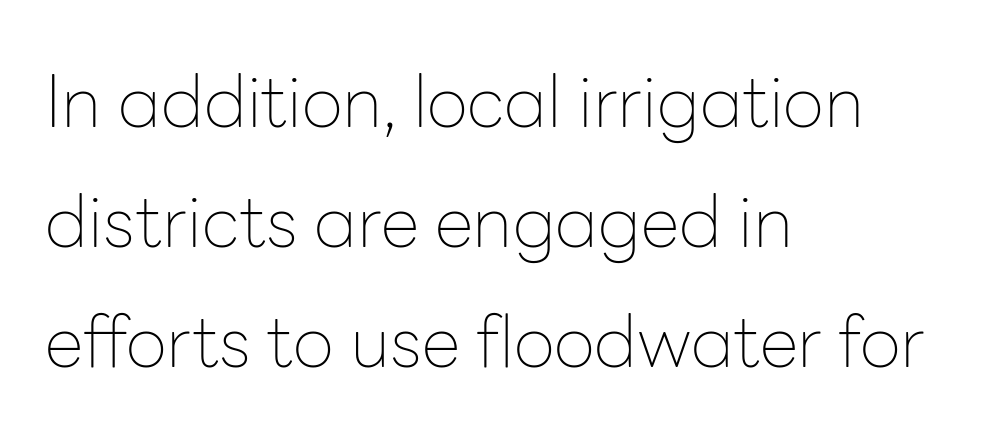
Compared with typical body copy, the letter spacing here is the same. This sample uses an upright cut, with every glyph sitting square on the baseline. No extra ink here — the face is not bold. The rendering shows plain stroke endings on the letterforms — a sans-serif design. Is this a fixed-width face? No — the glyphs have proportional, varying widths. Leading: standard.
